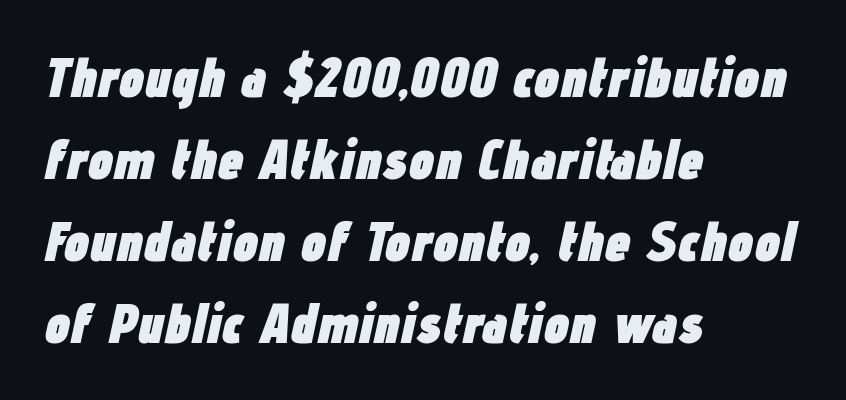
Typeset ragged right — the left edge is the straight one. Regular leading. Tracking value appears to be zero — textbook default spacing. This rendering features lettering with no underline. On the weight axis this lands at bold, roughly 700.
